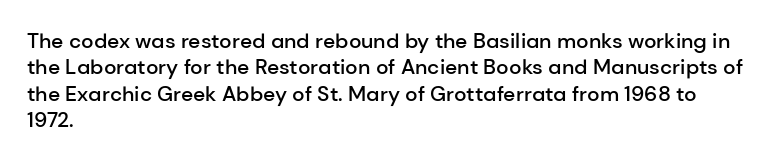
Its strokes are somewhat broadened, the hallmark of semibold type. Notice how descenders clear the ascenders below comfortably — that's standard leading. The letters stand straight up with perfectly vertical stems. Compared with a centered layout, this one pins lines to the left instead.
